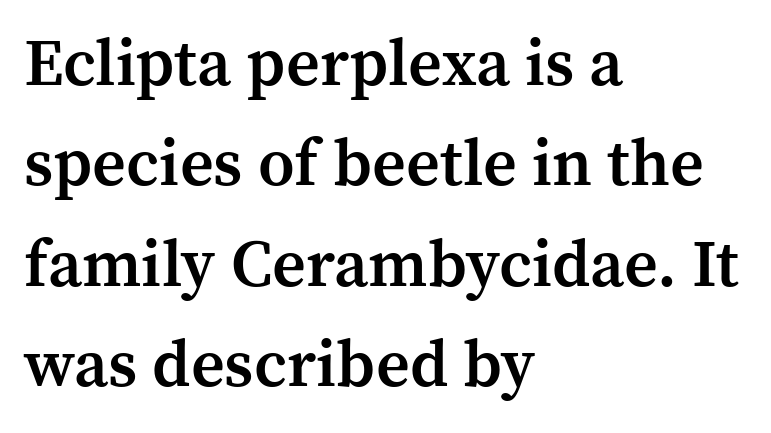
{"serif": "yes", "italic": "no", "bold": "semi", "weight": "semibold", "width": "normal", "stroke_contrast": "medium", "x_height": "medium", "monospaced": "no", "underline": "no", "align": "left", "line_spacing": "normal", "line_spacing_ratio": 1.52, "letter_spacing": "normal", "letter_spacing_em": 0.0, "glyph_px": 66}
